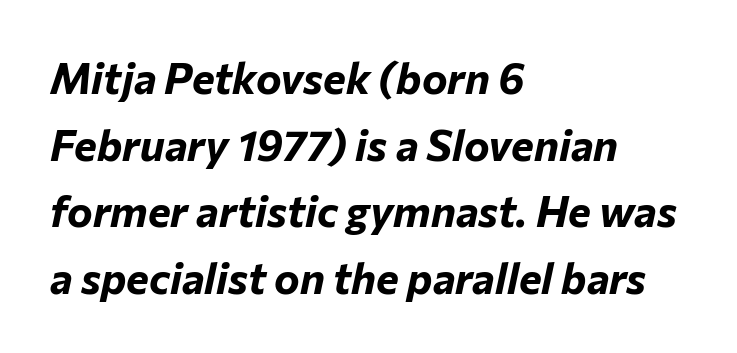
{"italic": "yes", "lean": "right", "slant_degrees": 12, "bold": "yes", "weight": "bold", "width": "normal", "stroke_contrast": "low", "x_height": "medium", "monospaced": "no", "underline": "no", "align": "left", "line_spacing": "normal", "line_spacing_ratio": 1.55, "letter_spacing": "normal", "letter_spacing_em": 0.0, "glyph_px": 43}
